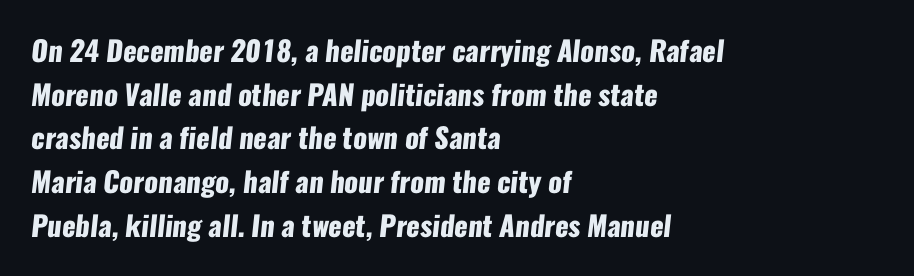
Q: Is the text bold? A: Yes.
Q: Is the typeface a serif or a sans-serif typeface? A: Sans-serif.
Q: Is the text underlined? A: No.
Q: How is the paragraph aligned? A: Left-aligned.
Q: Is the spacing between letters normal or unusually wide? A: Normal.
Q: Is the spacing between lines tight, normal or loose? A: Normal.
Q: Width (condensed, normal, or wide)? A: Condensed.
Q: Stroke contrast? A: Low.
Q: x-height? A: Medium.
Q: Monospaced? A: No.
